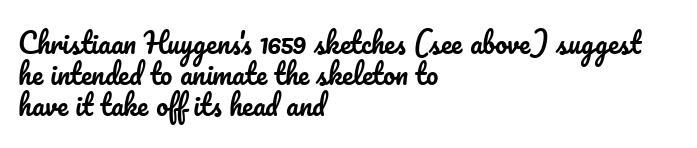
The passage shown stacks its lines with hardly any gap. The type is set solid horizontally, with unmodified tracking. The gap between lines stays unmarked.
